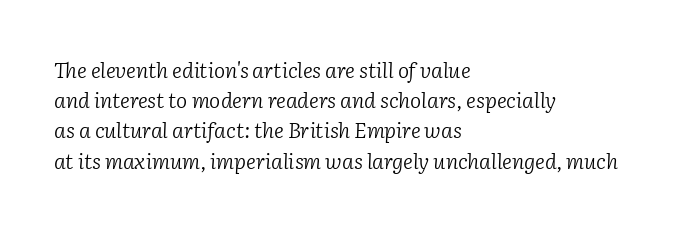
Q: Is the text bold? A: No.
Q: Is the text italic (slanted)? A: Yes, it leans right by about 2 degrees.
Q: Is the text underlined? A: No.
Q: How is the paragraph aligned? A: Left-aligned.
Q: Is the spacing between letters normal or unusually wide? A: Normal.
Q: Is the spacing between lines tight, normal or loose? A: Normal.
